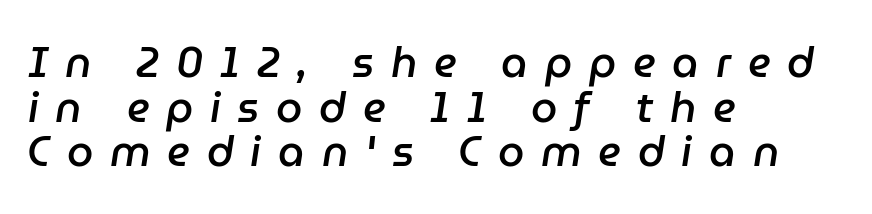
Q: Is the text bold? A: Semi-bold.
Q: Is the text italic (slanted)? A: Yes, it leans right by about 9 degrees.
Q: Is the text underlined? A: No.
Q: How is the paragraph aligned? A: Left-aligned.
Q: Is the spacing between letters normal or unusually wide? A: Unusually wide.
Q: Is the spacing between lines tight, normal or loose? A: Tight.
Q: Width (condensed, normal, or wide)? A: Normal.
Q: Stroke contrast? A: Low.
Q: x-height? A: Medium.
Q: Monospaced? A: No.
